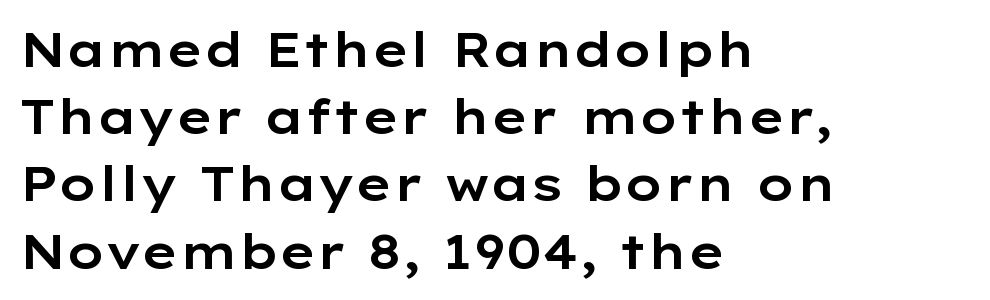
This sample uses a sans-serif face. Regular leading. Posture: vertical. Characters follow at the spacing the type designer built in. Compared with a centered layout, this one pins lines to the left instead.
